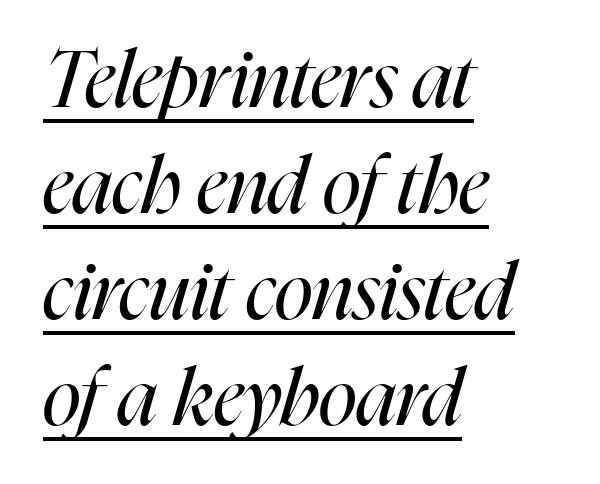
Unbolded letterforms with no extra heft. Each line starts at the same left margin while the right side varies. There is no visible air inserted between adjacent glyphs. Spacing verdict: proportional, widths tailored to each character. The passage shown is underscored from start to finish.
